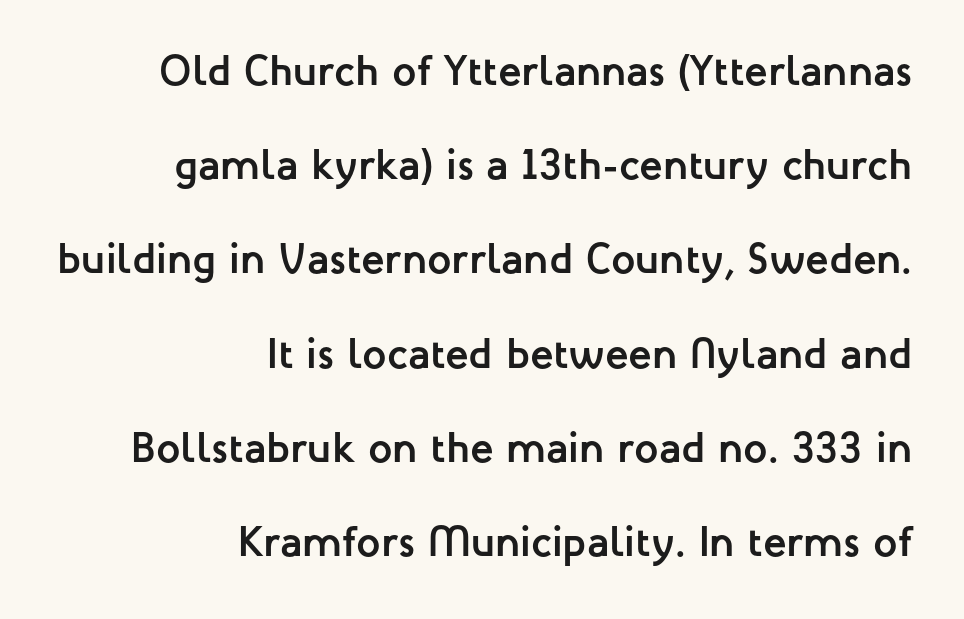
The image shows 43 px semibold sans-serif type, upright; set right-aligned, loose line spacing (2.19x), normal letter spacing, not underlined; low stroke contrast and a medium x-height.
